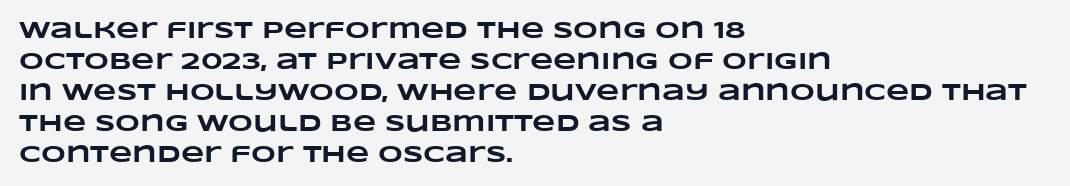
The image shows 24 px bold type; set left-aligned, normal line spacing (1.29x), normal letter spacing, not underlined.
